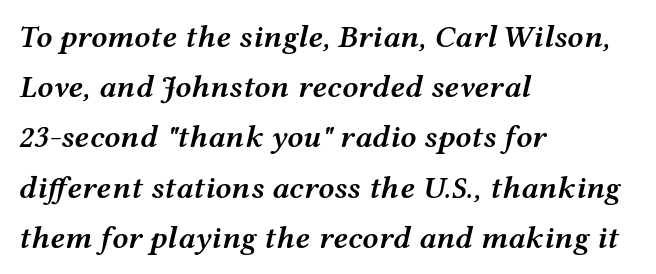
Look at the tracking — it's just the regular setting, nothing added. The sample has been set in demibold, a notch under bold. Proportional: the letters do not fall into vertical columns. Emphasis-style slanted type is in use.
